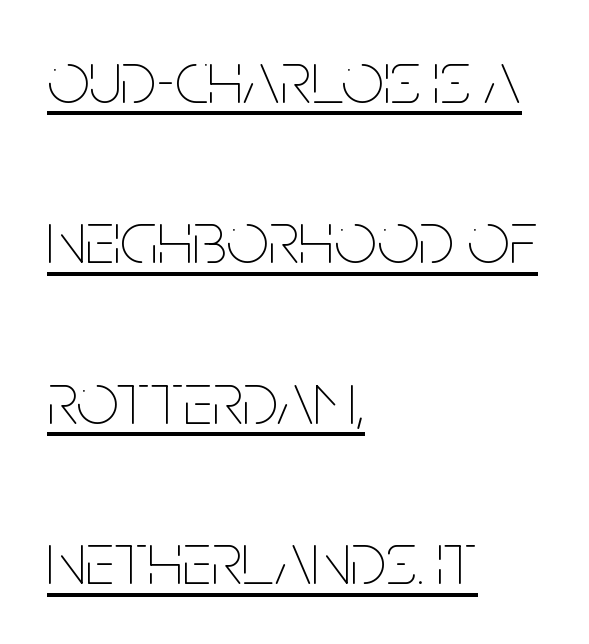
Q: Is the text bold? A: No.
Q: Is the text italic (slanted)? A: No, it is upright.
Q: Is the text underlined? A: Yes.
Q: How is the paragraph aligned? A: Left-aligned.
Q: Is the spacing between letters normal or unusually wide? A: Normal.
Q: Is the spacing between lines tight, normal or loose? A: Loose.
Q: Width (condensed, normal, or wide)? A: Condensed.
Q: Stroke contrast? A: Low.
Q: x-height? A: Large.
Q: Monospaced? A: No.
